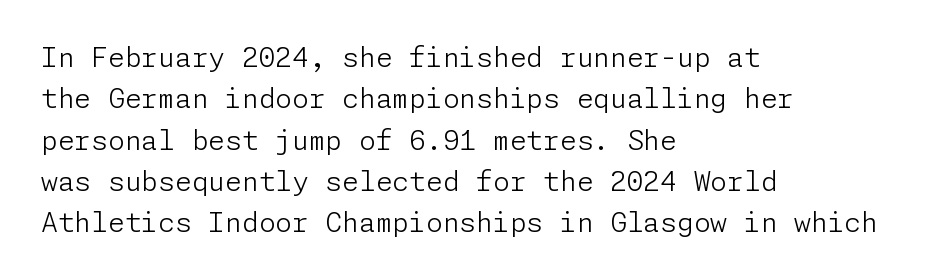
{"italic": "no", "bold": "no", "underline": "no", "align": "left", "line_spacing": "normal", "line_spacing_ratio": 1.53, "letter_spacing": "normal", "letter_spacing_em": 0.0, "glyph_px": 27}
